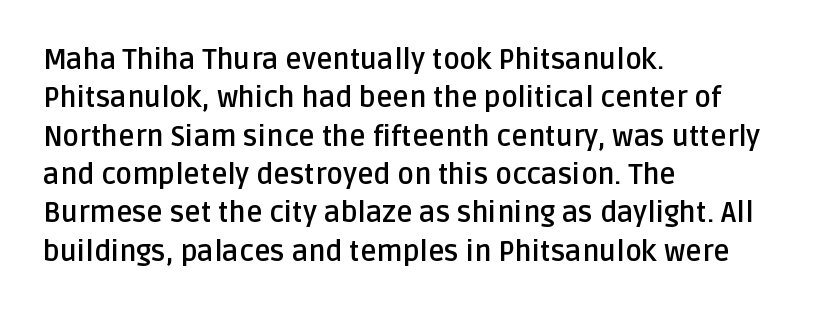
Examine the stroke ends and you'll find no serifs. Tall strokes in this sample are plumb rather than angled. The rendering uses natural spacing where letterforms have individual widths. Anything drawn beneath the words? Only blank space. Honestly, the row spacing looks completely unremarkable.
